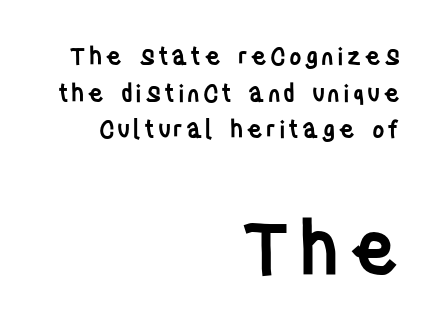
The letters in the lower block stand taller than those in the block above. Every stem runs plumb, perpendicular to the baseline. This rendering uses right alignment, leaving the left contour irregular. The font family rendered here belongs to the sans-serif group. Interline gaps are of average width in this sample. A fair bit of extra ink — the face is semibold, not bold.
